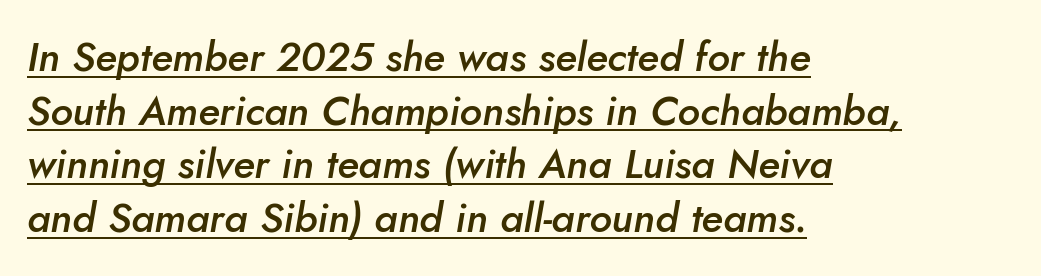
{"italic": "yes", "lean": "right", "slant_degrees": 10, "bold": "semi", "weight": "semibold", "width": "normal", "stroke_contrast": "low", "x_height": "small", "monospaced": "no", "underline": "yes", "align": "left", "line_spacing": "normal", "line_spacing_ratio": 1.31, "letter_spacing": "normal", "letter_spacing_em": 0.0, "glyph_px": 41}
